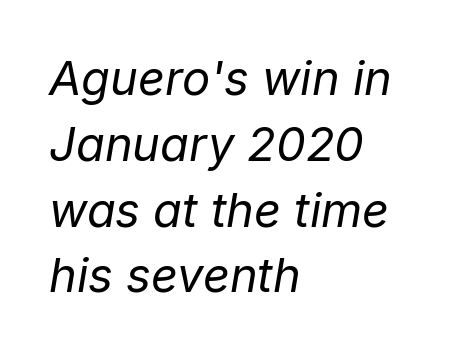
{"italic": "yes", "lean": "right", "slant_degrees": 9, "bold": "no", "weight": "regular", "width": "normal", "stroke_contrast": "low", "x_height": "medium", "monospaced": "no", "underline": "no", "align": "left", "line_spacing": "normal", "line_spacing_ratio": 1.4, "letter_spacing": "normal", "letter_spacing_em": 0.0, "glyph_px": 47}
